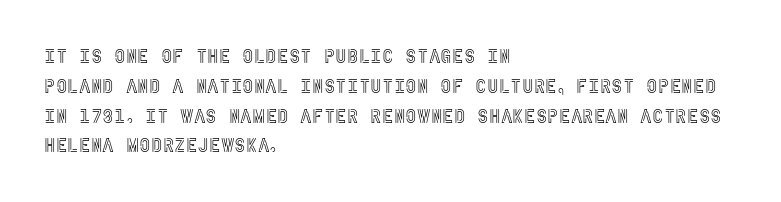
Q: Is the text italic (slanted)? A: No, it is upright.
Q: Is the text underlined? A: No.
Q: How is the paragraph aligned? A: Left-aligned.
Q: Is the spacing between letters normal or unusually wide? A: Normal.
Q: Is the spacing between lines tight, normal or loose? A: Normal.
